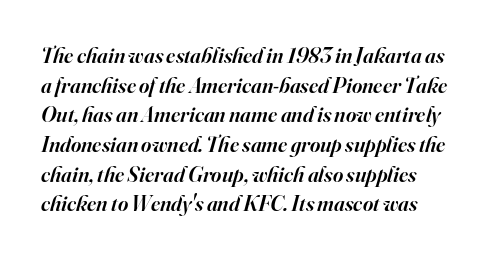
Q: Is the text bold? A: Semi-bold.
Q: Is the text italic (slanted)? A: Yes, it leans right by about 16 degrees.
Q: Is the text underlined? A: No.
Q: Is the spacing between letters normal or unusually wide? A: Normal.
Q: Is the spacing between lines tight, normal or loose? A: Normal.
